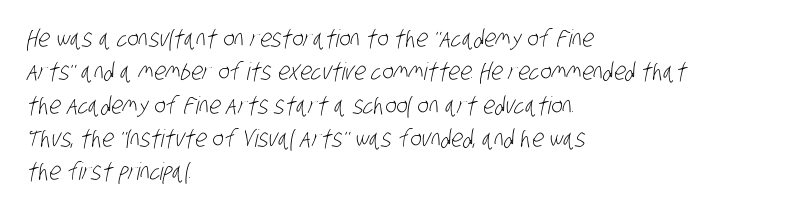
The image shows 24 px text type; set left-aligned, normal line spacing (1.39x), normal letter spacing, not underlined.
